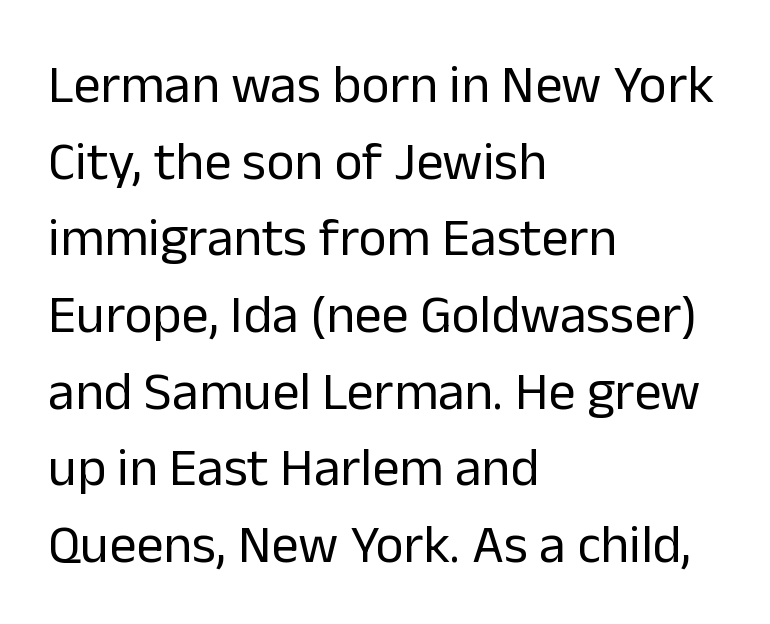
{"serif": "no", "italic": "no", "bold": "no", "weight": "regular", "width": "normal", "stroke_contrast": "low", "x_height": "medium", "monospaced": "no", "underline": "no", "align": "left", "line_spacing": "normal", "line_spacing_ratio": 1.42, "letter_spacing": "normal", "letter_spacing_em": 0.0, "glyph_px": 54}
